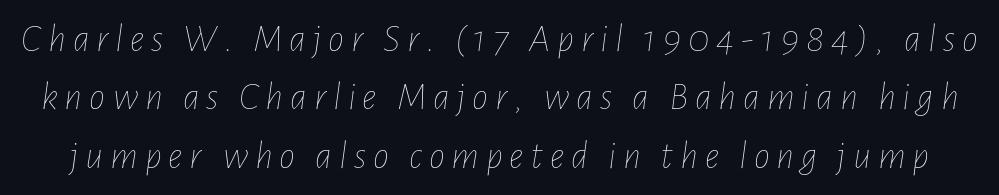
The image shows 40 px thin, condensed type, italic (leaning right); set normal line spacing (1.46x), not underlined; low stroke contrast and a medium x-height.
